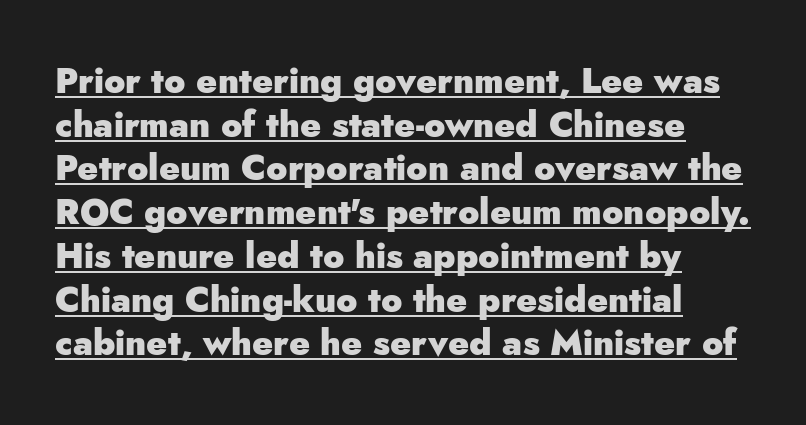
Q: Is the text bold? A: Yes.
Q: Is the text italic (slanted)? A: No, it is upright.
Q: Is the typeface a serif or a sans-serif typeface? A: Sans-serif.
Q: Is the text underlined? A: Yes.
Q: How is the paragraph aligned? A: Left-aligned.
Q: Is the spacing between letters normal or unusually wide? A: Normal.
Q: Is the spacing between lines tight, normal or loose? A: Normal.
Q: Width (condensed, normal, or wide)? A: Normal.
Q: Stroke contrast? A: Low.
Q: x-height? A: Small.
Q: Monospaced? A: No.
